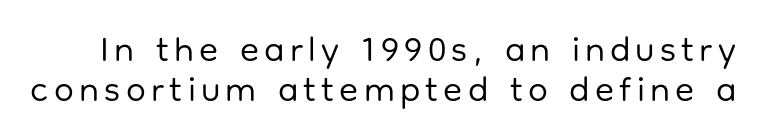
{"serif": "no", "italic": "no", "bold": "no", "weight": "regular", "width": "normal", "stroke_contrast": "low", "x_height": "medium", "monospaced": "no", "underline": "no", "line_spacing": "tight", "line_spacing_ratio": 1.14, "glyph_px": 35}
